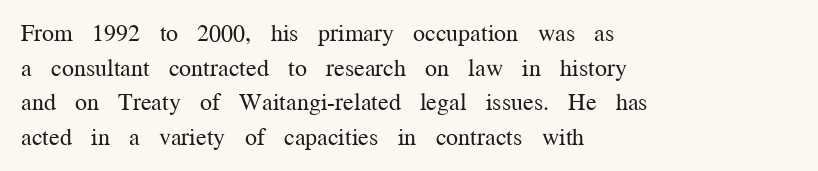
Q: Is the text bold? A: No.
Q: Is the text italic (slanted)? A: No, it is upright.
Q: Is the text underlined? A: No.
Q: How is the paragraph aligned? A: Left-aligned.
Q: Is the spacing between letters normal or unusually wide? A: Normal.
Q: Is the spacing between lines tight, normal or loose? A: Normal.
